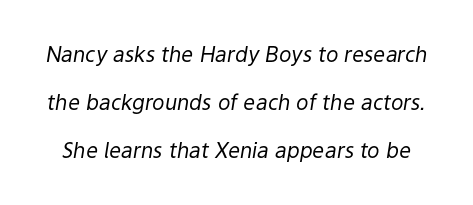
Q: Is the text bold? A: No.
Q: Is the text italic (slanted)? A: Yes, it leans right by about 9 degrees.
Q: Is the text underlined? A: No.
Q: Is the spacing between letters normal or unusually wide? A: Normal.
Q: Is the spacing between lines tight, normal or loose? A: Loose.
